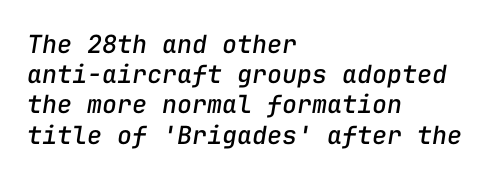
The passage shown has conventional tracking throughout. Underline: absent. The paragraph shown leans on its left margin. The rendering applies a slant to the glyphs.
